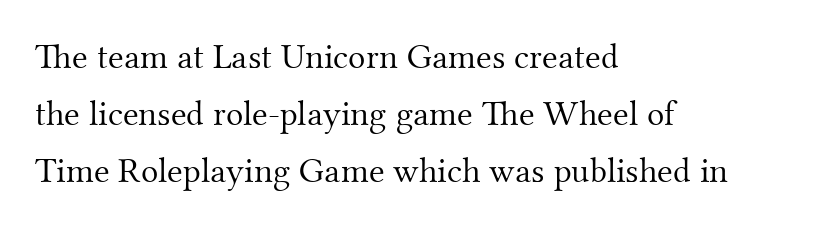
{"serif": "yes", "italic": "no", "bold": "no", "weight": "light", "width": "normal", "stroke_contrast": "medium", "x_height": "small", "monospaced": "no", "underline": "no", "align": "left", "line_spacing": "normal", "line_spacing_ratio": 1.59, "letter_spacing": "normal", "letter_spacing_em": 0.0, "glyph_px": 36}
